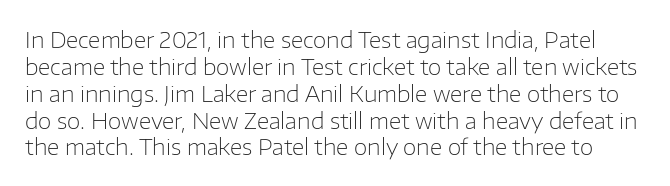
The image shows 22 px text type, upright; set line spacing 1.22x, normal letter spacing, not underlined.
